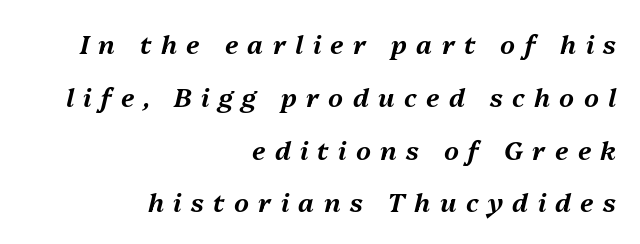
The image shows 26 px text type, italic (leaning right); set right-aligned, loose line spacing (2.03x), unusually wide letter spacing (+0.36 em), not underlined.
